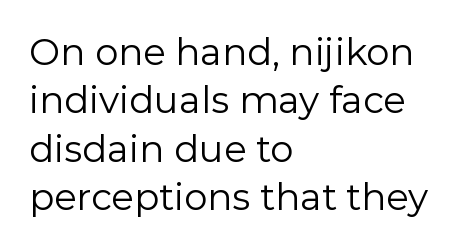
Q: Is the text bold? A: No.
Q: Is the text italic (slanted)? A: No, it is upright.
Q: Is the typeface a serif or a sans-serif typeface? A: Sans-serif.
Q: Is the text underlined? A: No.
Q: How is the paragraph aligned? A: Left-aligned.
Q: Is the spacing between letters normal or unusually wide? A: Normal.
Q: Is the spacing between lines tight, normal or loose? A: Normal.
Q: Width (condensed, normal, or wide)? A: Normal.
Q: Stroke contrast? A: Low.
Q: x-height? A: Medium.
Q: Monospaced? A: No.
